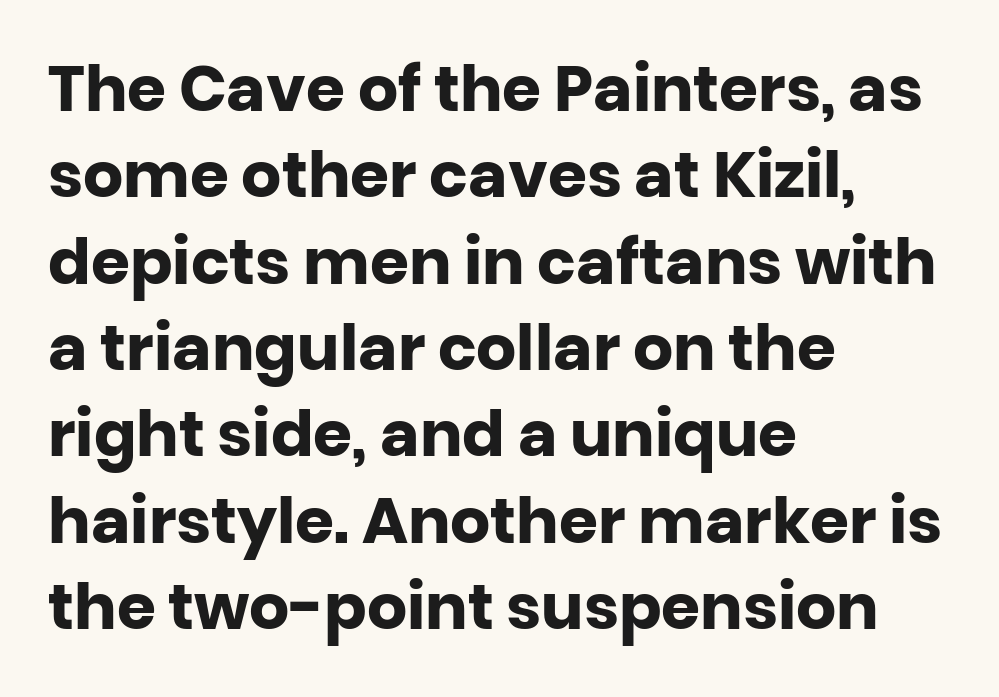
The letters are bold, with thick, heavy strokes. A typesetter would label this face a sans. The block of text has a typical density, with ordinary space between rows. The specimen omits any rule beneath the text block's lines. The paragraph shown leans on its left margin.
